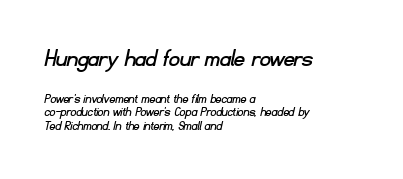
This block would grow much taller if given ordinary leading; it's compressed now. Is the lower block the larger one? No — the upper block carries the bigger type. Does extra space separate the letters? No, they use regular spacing. Notice how the passage keeps a crisp vertical edge on the left only.
